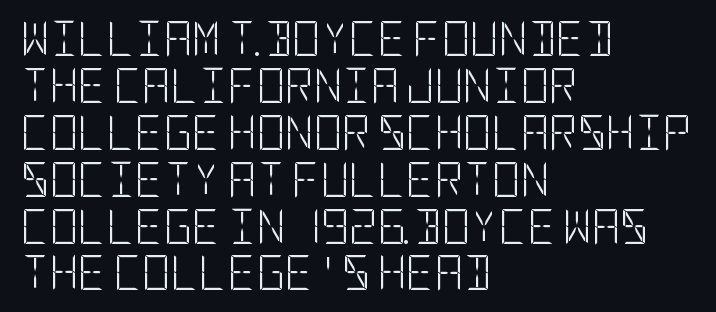
Q: Is the text bold? A: No.
Q: Is the text italic (slanted)? A: No, it is upright.
Q: Is the typeface a serif or a sans-serif typeface? A: Sans-serif.
Q: Is the text underlined? A: No.
Q: How is the paragraph aligned? A: Left-aligned.
Q: Is the spacing between letters normal or unusually wide? A: Normal.
Q: Is the spacing between lines tight, normal or loose? A: Normal.
Q: Width (condensed, normal, or wide)? A: Condensed.
Q: Stroke contrast? A: Low.
Q: x-height? A: Large.
